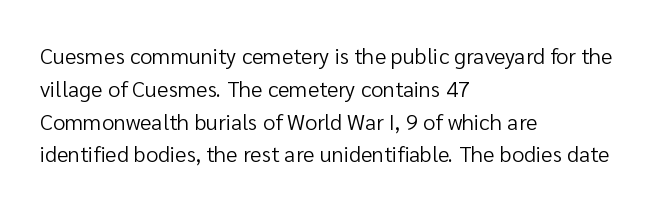
The image shows 22 px text type, upright; set left-aligned, normal line spacing (1.49x), normal letter spacing, not underlined.
